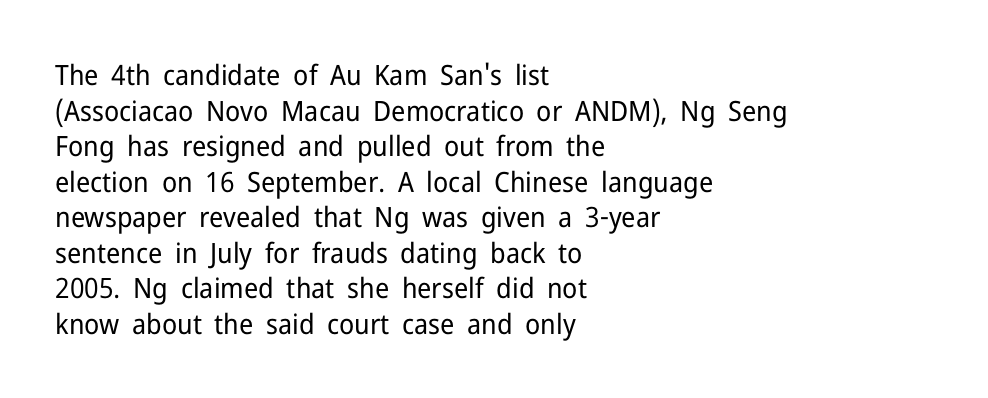
If you drew a ruler down the left edge, every line would touch it. The glyphs in this specimen are sans serif. Every character sits straight up, as roman type does. The gap between lines stays unmarked. Between one letter and the next there's only the usual sliver of space. Is this a fixed-width face? No — the glyphs have proportional, varying widths.
